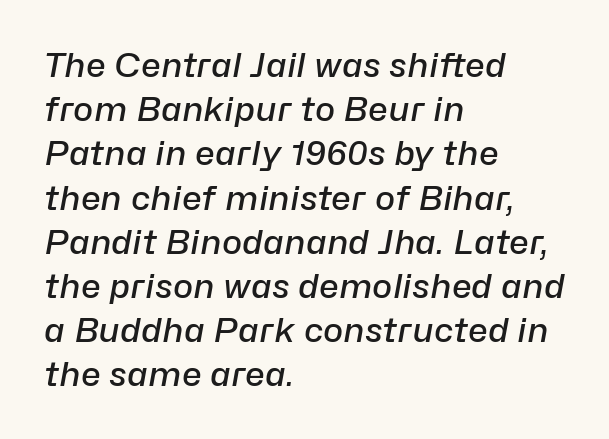
Q: Is the text bold? A: Semi-bold.
Q: Is the text italic (slanted)? A: Yes, it leans right by about 10 degrees.
Q: Is the text underlined? A: No.
Q: How is the paragraph aligned? A: Left-aligned.
Q: Is the spacing between letters normal or unusually wide? A: Normal.
Q: Is the spacing between lines tight, normal or loose? A: Normal.
Q: Width (condensed, normal, or wide)? A: Normal.
Q: Stroke contrast? A: Low.
Q: x-height? A: Medium.
Q: Monospaced? A: No.
